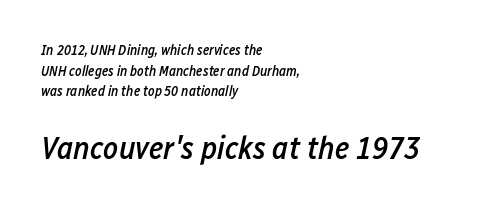
{"italic": "yes", "lean": "right", "slant_degrees": 12, "bold": "semi", "weight": "semibold", "width": "condensed", "stroke_contrast": "low", "x_height": "medium", "monospaced": "no", "underline": "no", "align": "left", "line_spacing": "normal", "line_spacing_ratio": 1.47, "letter_spacing": "normal", "letter_spacing_em": 0.0, "larger_block": "second", "size_ratio": 2.29, "glyph_px": 32}
